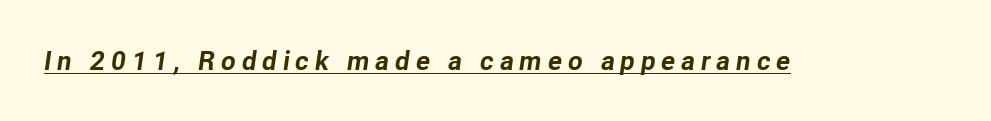
The specimen reads as italic at a glance. Somebody hit Ctrl+U on this one — the words are underlined. Letter spacing: wide. Every letter is thick-stroked: bold, no question.
